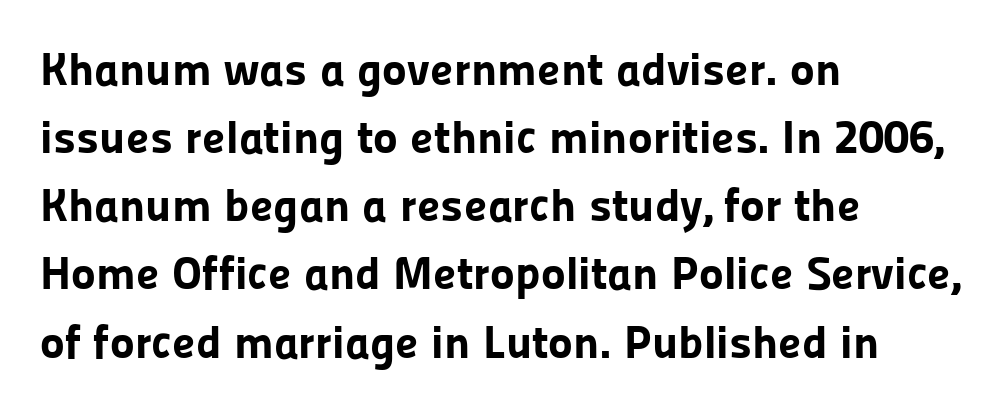
Descender tails drop into unmarked territory. What weight is shown? A full bold with thick strokes. The letters advance in unequal steps, a hallmark of proportional type. Is there much room between lines? A standard amount, neither cramped nor airy. In CSS terms this would be text-align: left. Here the glyphs are tracked normally, forming tight word shapes.
